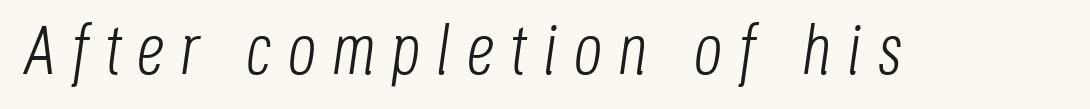
The image shows 70 px light, condensed type, italic (leaning right); set unusually wide letter spacing (+0.23 em), not underlined; low stroke contrast and a large x-height.
